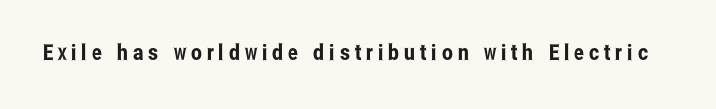
The image shows 22 px text type, upright; set unusually wide letter spacing (+0.22 em), not underlined.
